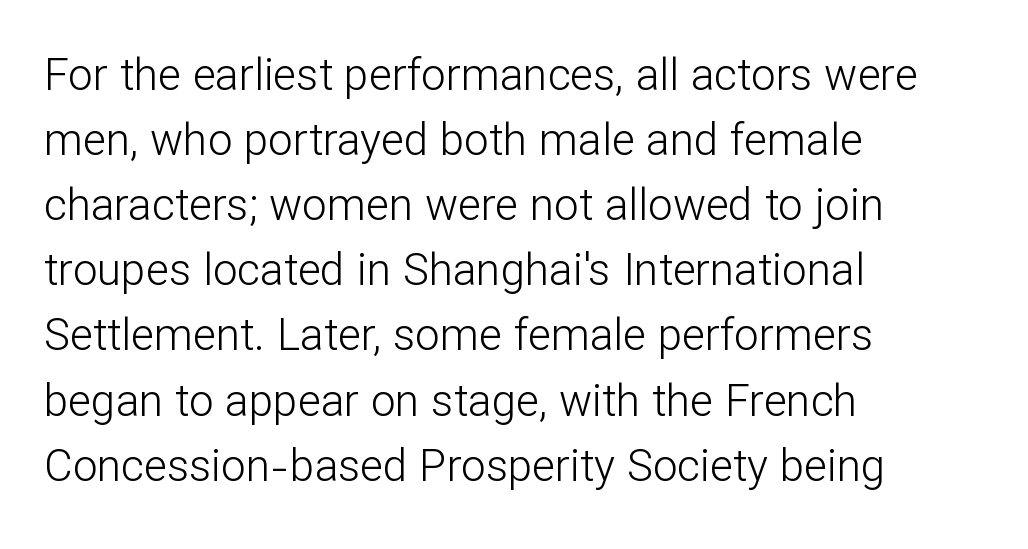
Q: Is the text bold? A: No.
Q: Is the text italic (slanted)? A: No, it is upright.
Q: Is the typeface a serif or a sans-serif typeface? A: Sans-serif.
Q: Is the text underlined? A: No.
Q: How is the paragraph aligned? A: Left-aligned.
Q: Is the spacing between letters normal or unusually wide? A: Normal.
Q: Is the spacing between lines tight, normal or loose? A: Normal.
Q: Width (condensed, normal, or wide)? A: Normal.
Q: Stroke contrast? A: Low.
Q: x-height? A: Medium.
Q: Monospaced? A: No.
